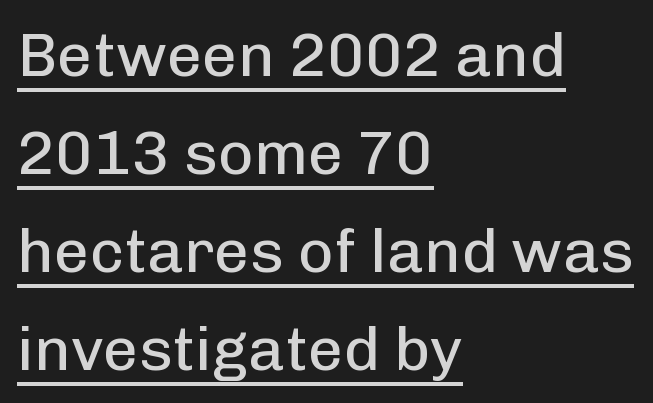
{"serif": "no", "italic": "no", "bold": "no", "weight": "regular", "width": "normal", "stroke_contrast": "low", "x_height": "medium", "monospaced": "no", "underline": "yes", "align": "left", "line_spacing": "normal", "line_spacing_ratio": 1.58, "letter_spacing": "normal", "letter_spacing_em": 0.0, "glyph_px": 62}
